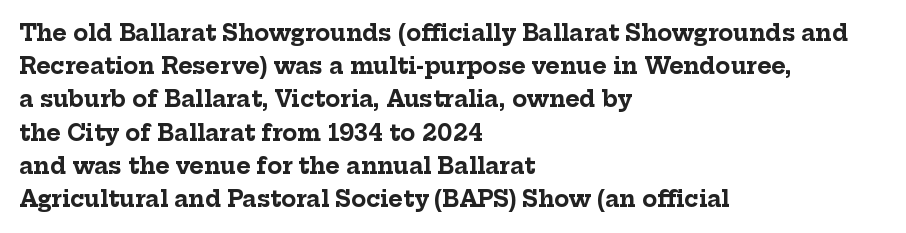
Q: Is the text bold? A: Yes.
Q: Is the text italic (slanted)? A: No, it is upright.
Q: Is the text underlined? A: No.
Q: How is the paragraph aligned? A: Left-aligned.
Q: Is the spacing between letters normal or unusually wide? A: Normal.
Q: Is the spacing between lines tight, normal or loose? A: Normal.
